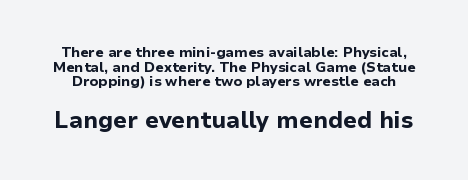
The image shows 23 px bold type, upright; set tight line spacing (1.04x), normal letter spacing, not underlined; the second (bottom) block is 1.64x larger.
